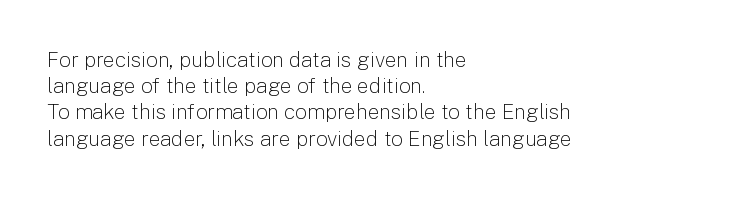
Does extra space separate the letters? No, they use regular spacing. Layout note: lines flush left. The area under the type is left untouched. This reads as an unemphasized weight, regular at the heaviest. This is roman type, the default non-slanted kind. Vertical spacing — default.
